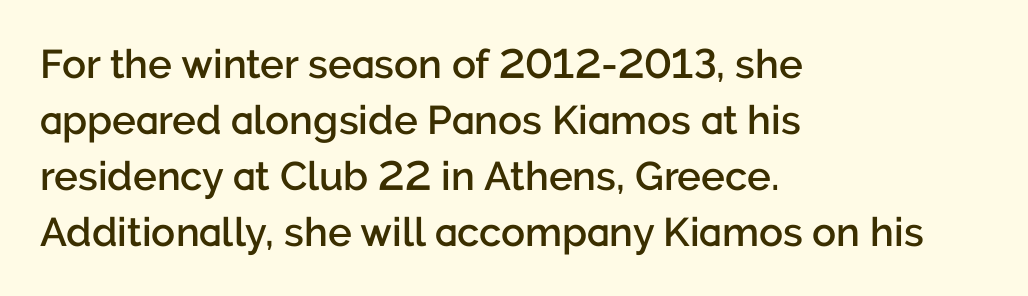
{"serif": "no", "italic": "no", "bold": "semi", "weight": "semibold", "width": "normal", "stroke_contrast": "low", "x_height": "medium", "monospaced": "no", "underline": "no", "align": "left", "line_spacing": "normal", "line_spacing_ratio": 1.4, "letter_spacing": "normal", "letter_spacing_em": 0.0, "glyph_px": 40}
